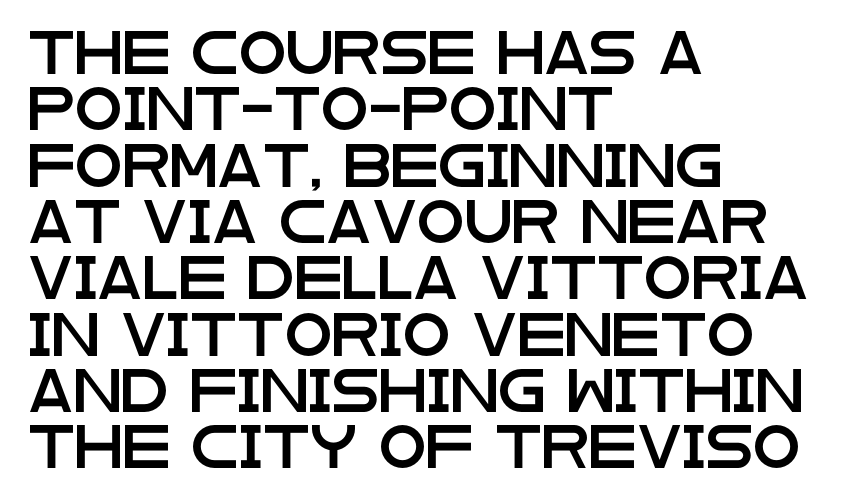
The image shows 43 px wide sans-serif type, upright; set left-aligned, normal line spacing (1.31x), normal letter spacing, not underlined; low stroke contrast and a large x-height.
